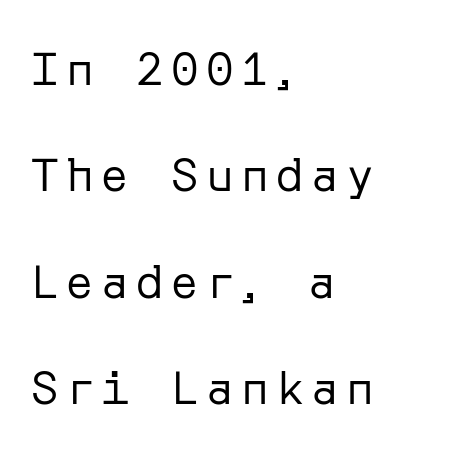
{"serif": "no", "italic": "no", "bold": "no", "weight": "regular", "width": "normal", "stroke_contrast": "low", "x_height": "medium", "underline": "no", "align": "left", "line_spacing": "loose", "line_spacing_ratio": 2.31, "glyph_px": 46}
